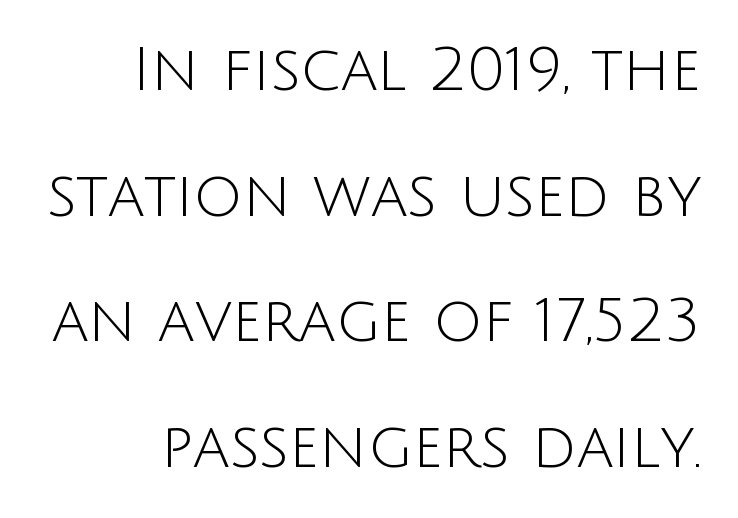
The image shows 61 px light sans-serif type, upright; set loose line spacing (2.06x), normal letter spacing, not underlined; low stroke contrast and a large x-height.
